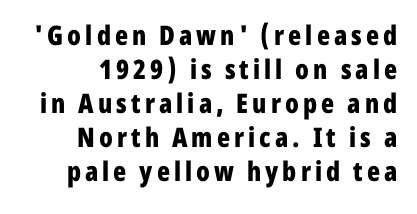
The image shows 27 px bold type, upright; set right-aligned, normal line spacing (1.26x), not underlined.
